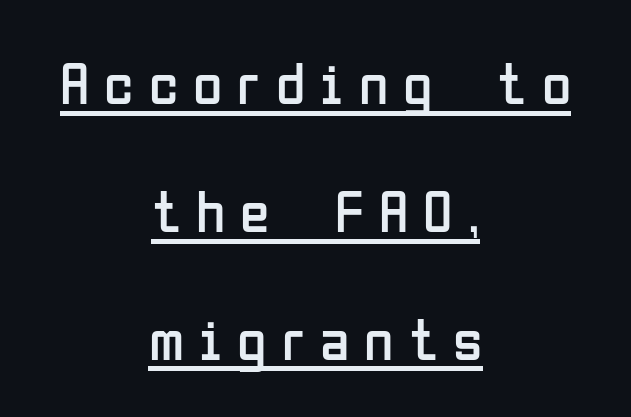
{"serif": "no", "italic": "no", "bold": "no", "weight": "regular", "width": "condensed", "stroke_contrast": "low", "x_height": "medium", "monospaced": "no", "underline": "yes", "align": "center", "line_spacing": "loose", "line_spacing_ratio": 2.13, "letter_spacing": "wide", "letter_spacing_em": 0.25, "glyph_px": 60}
